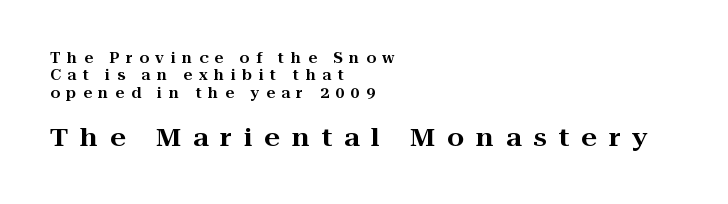
The image shows 25 px text type, upright; set left-aligned, normal line spacing (1.25x), unusually wide letter spacing (+0.47 em), not underlined; the second (bottom) block is 1.79x larger.
